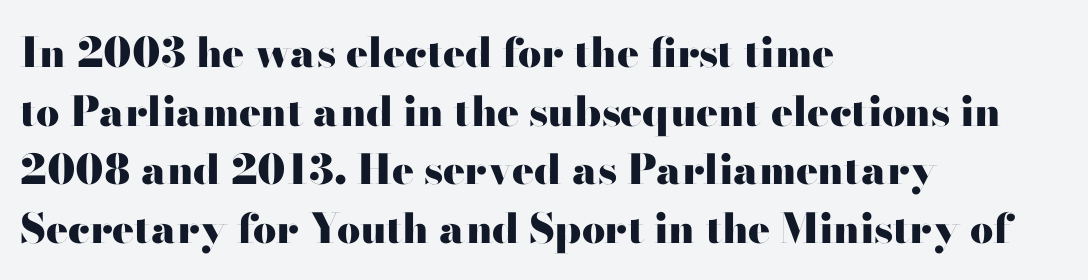
In terms of letterform style, serifs are entirely absent. The horizontal fit of the characters is conventional and even. Do the letters lean? They stand straight. Students, this is bold: see how much ink each stroke carries.
